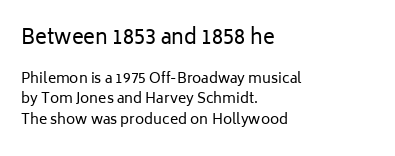
{"italic": "no", "bold": "no", "underline": "no", "align": "left", "line_spacing": "normal", "line_spacing_ratio": 1.48, "letter_spacing": "normal", "letter_spacing_em": 0.0, "larger_block": "first", "size_ratio": 1.43, "glyph_px": 20}
